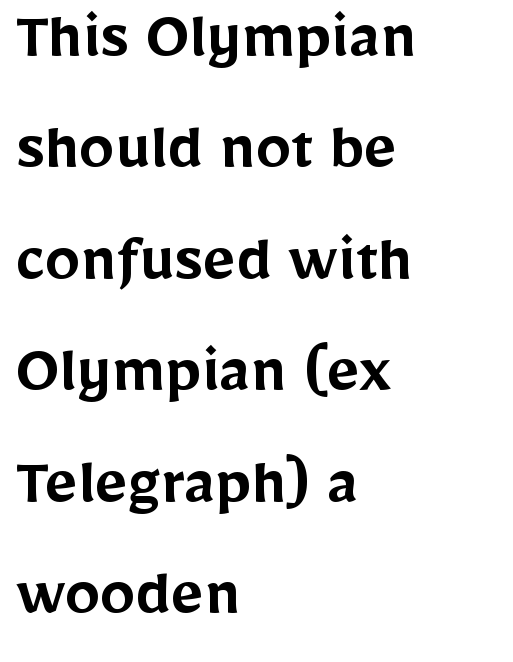
The image shows 71 px semibold sans-serif type, upright; set left-aligned, normal line spacing (1.57x), normal letter spacing, not underlined; low stroke contrast and a medium x-height.
